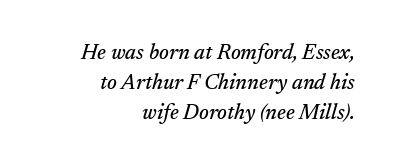
{"italic": "yes", "lean": "right", "slant_degrees": 17, "underline": "no", "align": "right", "line_spacing": "normal", "line_spacing_ratio": 1.42, "letter_spacing": "normal", "letter_spacing_em": 0.0, "glyph_px": 21}
